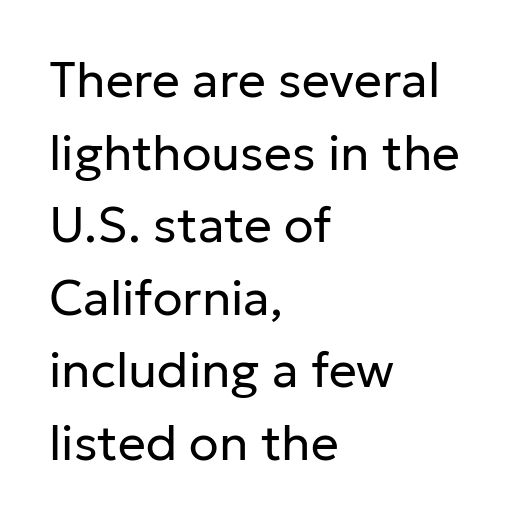
{"serif": "no", "italic": "no", "bold": "no", "weight": "regular", "width": "normal", "stroke_contrast": "low", "x_height": "medium", "monospaced": "no", "underline": "no", "align": "left", "line_spacing": "normal", "line_spacing_ratio": 1.48, "letter_spacing": "normal", "letter_spacing_em": 0.0, "glyph_px": 49}
